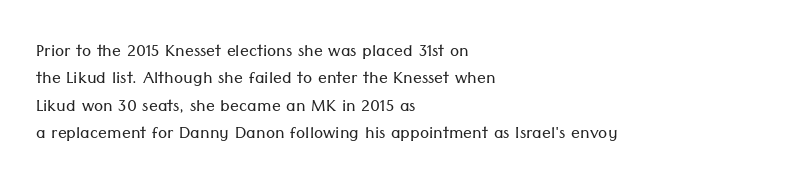
The image shows 22 px text type, upright; set left-aligned, normal line spacing (1.25x), normal letter spacing, not underlined.
